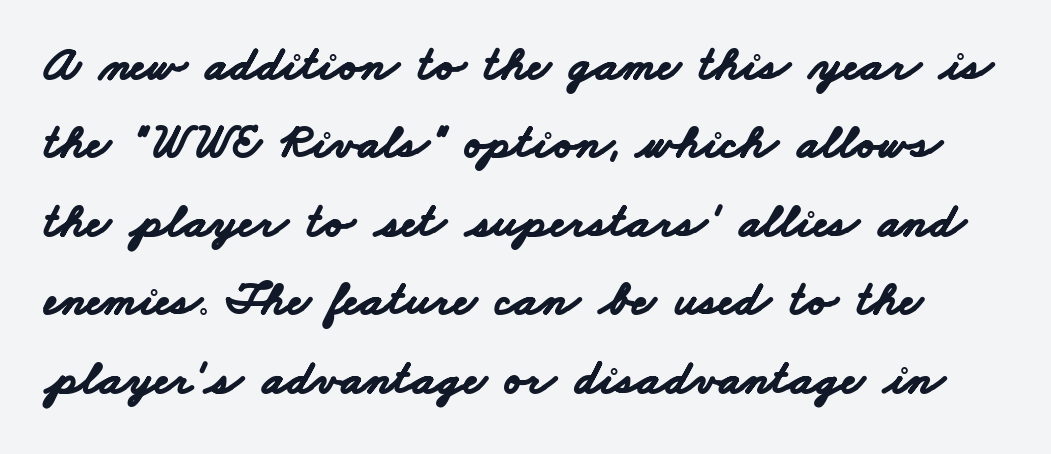
The image shows 49 px bold, wide sans-serif type; set normal line spacing (1.6x), normal letter spacing, not underlined; low stroke contrast and a small x-height.
